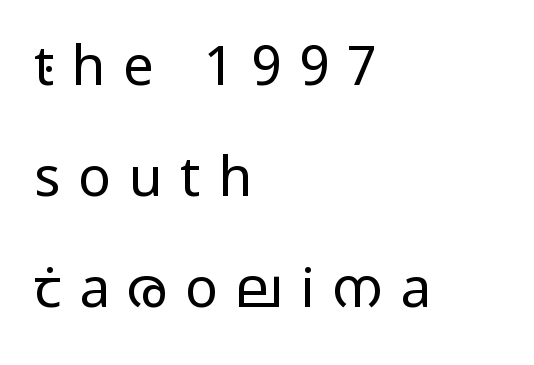
Q: Is the text bold? A: No.
Q: Is the text italic (slanted)? A: No, it is upright.
Q: Is the typeface a serif or a sans-serif typeface? A: Sans-serif.
Q: Is the text underlined? A: No.
Q: How is the paragraph aligned? A: Left-aligned.
Q: Is the spacing between letters normal or unusually wide? A: Unusually wide.
Q: Is the spacing between lines tight, normal or loose? A: Loose.
Q: Width (condensed, normal, or wide)? A: Wide.
Q: Stroke contrast? A: Low.
Q: x-height? A: Medium.
Q: Monospaced? A: No.
